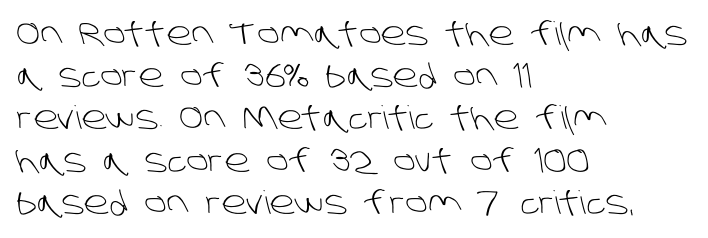
The image shows 32 px light sans-serif type; set left-aligned, normal line spacing (1.32x), normal letter spacing, not underlined; low stroke contrast and a large x-height.
